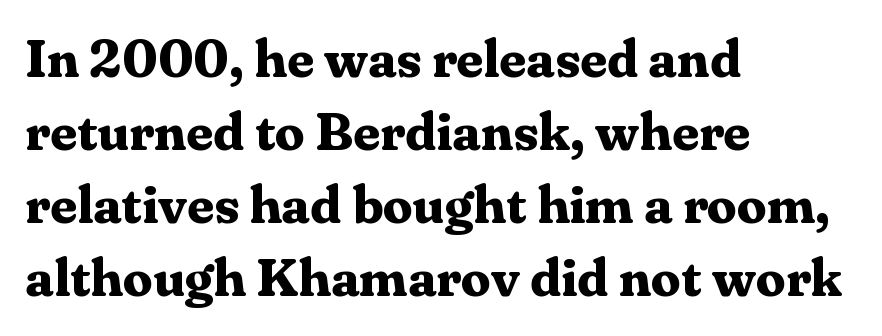
Q: Is the text bold? A: Yes.
Q: Is the text italic (slanted)? A: No, it is upright.
Q: Is the typeface a serif or a sans-serif typeface? A: Serif.
Q: Is the text underlined? A: No.
Q: How is the paragraph aligned? A: Left-aligned.
Q: Is the spacing between letters normal or unusually wide? A: Normal.
Q: Is the spacing between lines tight, normal or loose? A: Normal.
Q: Width (condensed, normal, or wide)? A: Normal.
Q: Stroke contrast? A: Medium.
Q: x-height? A: Medium.
Q: Monospaced? A: No.
